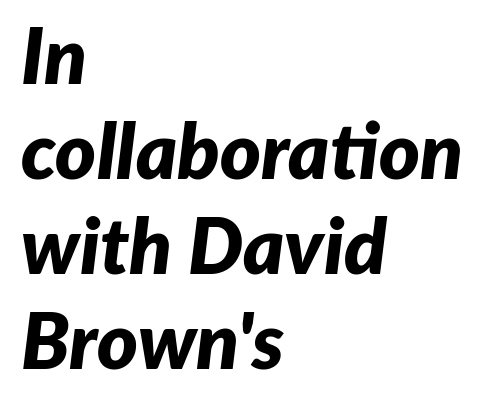
Q: Is the text bold? A: Yes.
Q: Is the text italic (slanted)? A: Yes, it leans right by about 7 degrees.
Q: Is the text underlined? A: No.
Q: How is the paragraph aligned? A: Left-aligned.
Q: Is the spacing between letters normal or unusually wide? A: Normal.
Q: Width (condensed, normal, or wide)? A: Normal.
Q: Stroke contrast? A: Low.
Q: x-height? A: Medium.
Q: Monospaced? A: No.
